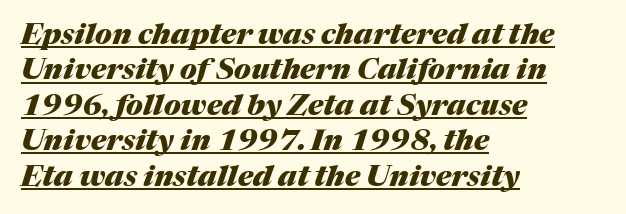
The image shows 29 px heavy type, italic (leaning right); set left-aligned, line spacing 1.22x, normal letter spacing, underlined; medium stroke contrast and a medium x-height.
